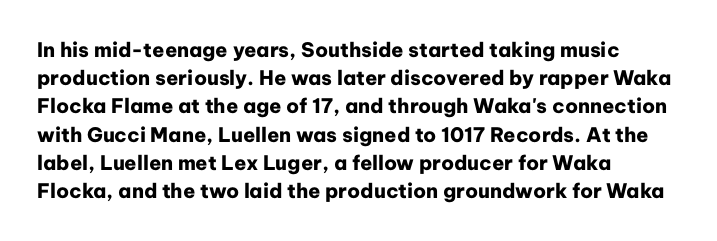
Upright lettering throughout. Each line starts at the same left margin while the right side varies. The passage shown has conventional tracking throughout. The glyphs have the mass of a bold cut. Summary of vertical rhythm: regular, with standard interline spacing. Words float on clear page, feet unadorned.
